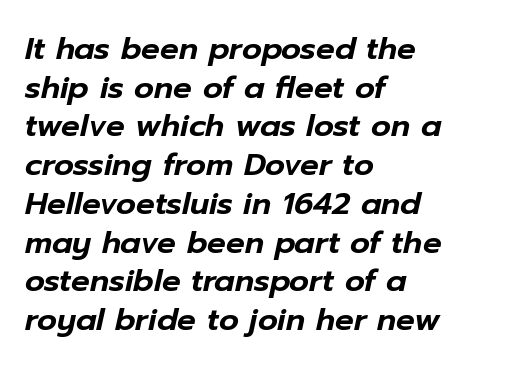
The image shows 31 px text type, italic (leaning right); set left-aligned, normal line spacing (1.25x), normal letter spacing, not underlined; low stroke contrast and a medium x-height.
